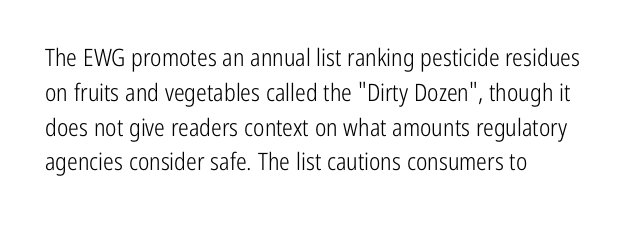
Q: Is the text bold? A: No.
Q: Is the text italic (slanted)? A: No, it is upright.
Q: Is the text underlined? A: No.
Q: Is the spacing between letters normal or unusually wide? A: Normal.
Q: Is the spacing between lines tight, normal or loose? A: Normal.
